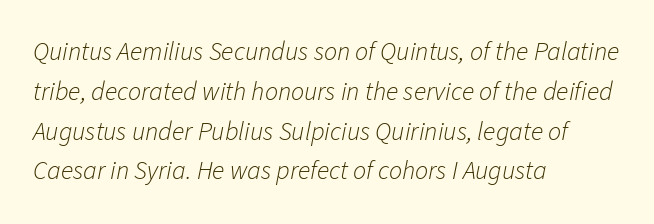
A typesetter would mark this as italic. The gaps between neighbouring characters are ordinary and unremarkable. Is there much room between lines? A standard amount, neither cramped nor airy. Each stroke keeps to a modest, everyday thickness or less.
